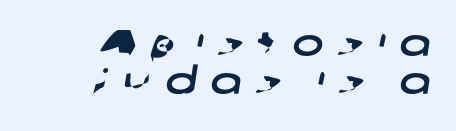
The image shows 37 px wide sans-serif type; set right-aligned, tight line spacing (1.03x), unusually wide letter spacing (+0.39 em), not underlined; low stroke contrast and a medium x-height.
